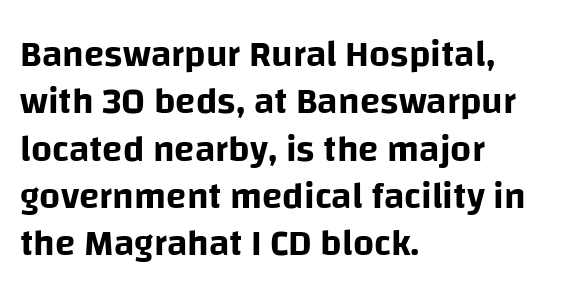
The image shows 37 px sans-serif type, upright; set left-aligned, normal line spacing (1.28x), normal letter spacing, not underlined; low stroke contrast and a large x-height.
